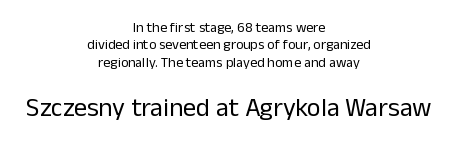
Q: Is the text bold? A: No.
Q: Is the text italic (slanted)? A: No, it is upright.
Q: Is the text underlined? A: No.
Q: How is the paragraph aligned? A: Centered.
Q: Is the spacing between letters normal or unusually wide? A: Normal.
Q: Is the spacing between lines tight, normal or loose? A: Normal.
Q: Which block of text is set in a larger size, the first (top) or the second (bottom)? A: The second (bottom) one.
